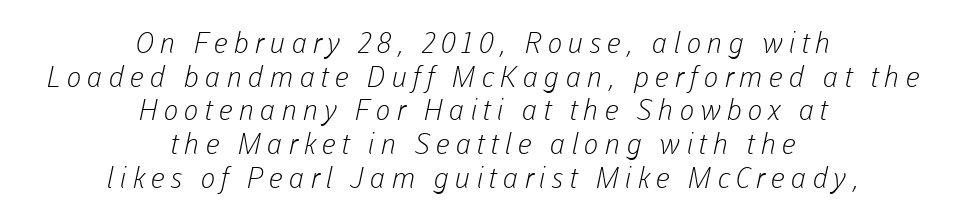
{"serif": "no", "bold": "no", "weight": "light", "width": "normal", "stroke_contrast": "low", "x_height": "medium", "monospaced": "no", "underline": "no", "align": "center", "line_spacing_ratio": 1.16, "glyph_px": 29}
